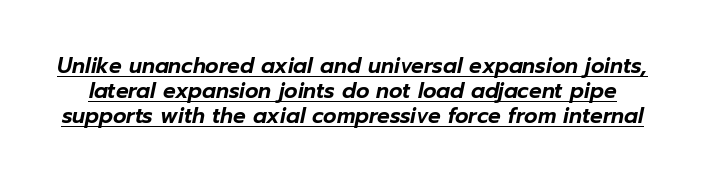
The tracking reads as untouched default to a designer's eye. Is there an underline? Yes — a line sits under the letters. Notice how the stems are inclined rather than vertical — that's the hallmark of italics.
